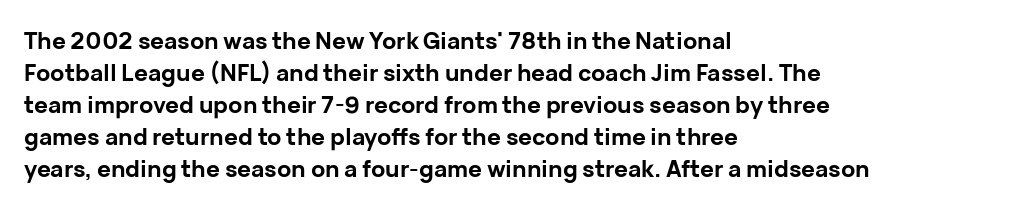
The image shows 23 px bold type, upright; set left-aligned, normal line spacing (1.39x), normal letter spacing, not underlined.
